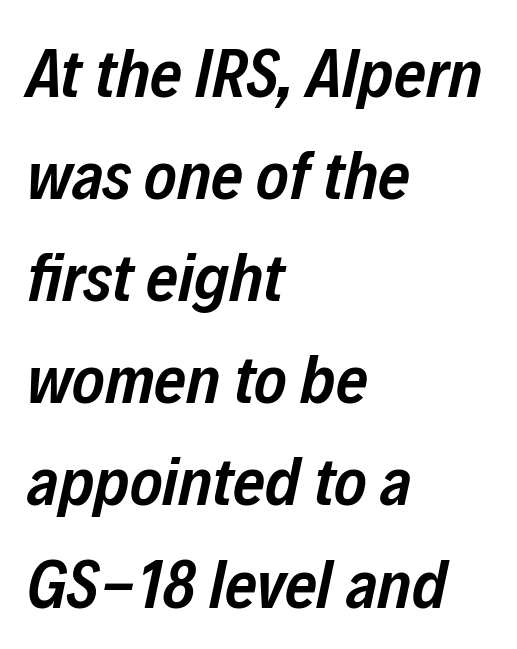
Q: Is the text bold? A: Semi-bold.
Q: Is the text italic (slanted)? A: Yes, it leans right by about 12 degrees.
Q: Is the text underlined? A: No.
Q: How is the paragraph aligned? A: Left-aligned.
Q: Is the spacing between letters normal or unusually wide? A: Normal.
Q: Is the spacing between lines tight, normal or loose? A: Normal.
Q: Width (condensed, normal, or wide)? A: Condensed.
Q: Stroke contrast? A: Low.
Q: x-height? A: Medium.
Q: Monospaced? A: No.
